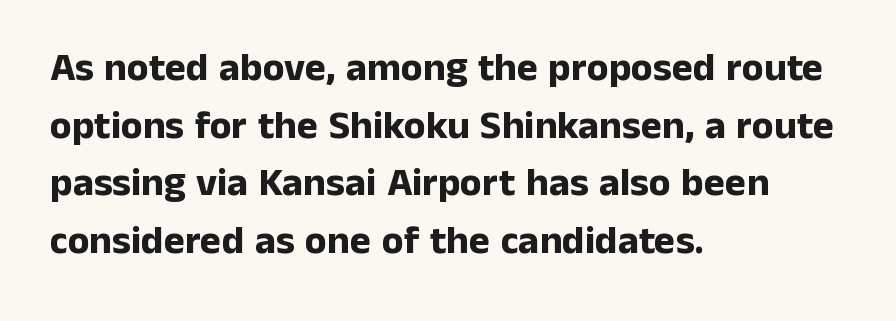
Q: Is the text bold? A: Yes.
Q: Is the text italic (slanted)? A: No, it is upright.
Q: Is the typeface a serif or a sans-serif typeface? A: Sans-serif.
Q: Is the text underlined? A: No.
Q: How is the paragraph aligned? A: Left-aligned.
Q: Is the spacing between letters normal or unusually wide? A: Normal.
Q: Is the spacing between lines tight, normal or loose? A: Normal.
Q: Width (condensed, normal, or wide)? A: Normal.
Q: Stroke contrast? A: Low.
Q: x-height? A: Medium.
Q: Monospaced? A: No.
